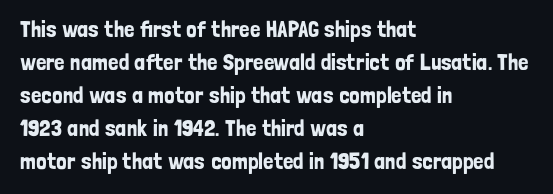
Q: Is the text italic (slanted)? A: No, it is upright.
Q: Is the text underlined? A: No.
Q: How is the paragraph aligned? A: Left-aligned.
Q: Is the spacing between letters normal or unusually wide? A: Normal.
Q: Is the spacing between lines tight, normal or loose? A: Normal.
